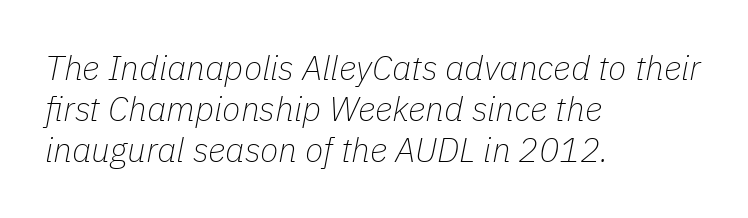
Has an underline been added? It has not. Counters stay open thanks to moderate or lighter strokes. Proportional: the letters do not fall into vertical columns. The rag falls on the right side of this text block. Compared with ordinary roman type, these characters are visibly tilted.
